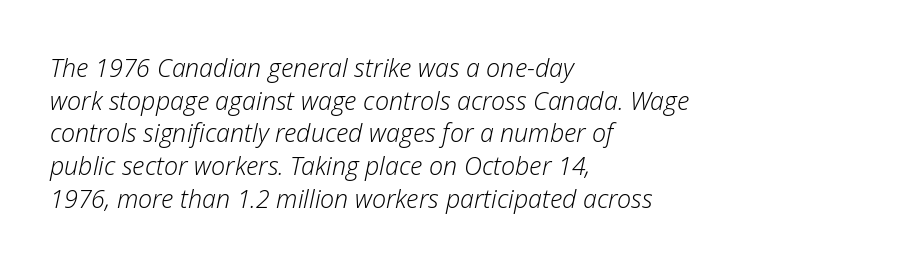
{"italic": "yes", "lean": "right", "slant_degrees": 12, "bold": "no", "underline": "no", "align": "left", "line_spacing": "normal", "line_spacing_ratio": 1.31, "letter_spacing": "normal", "letter_spacing_em": 0.0, "glyph_px": 25}
